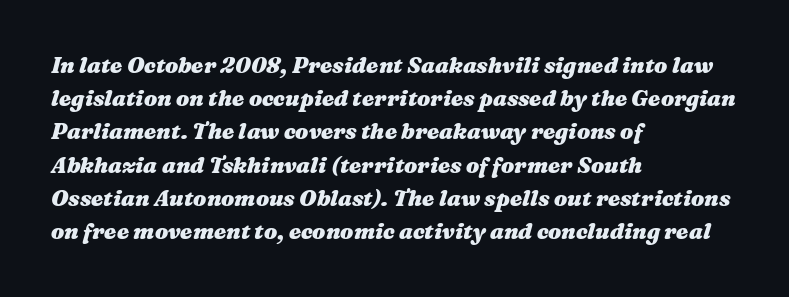
Each glyph is drawn with heavy, bold strokes. Vertically, the passage feels balanced, rows spaced as you'd expect. Does the copy run flush right? No — it runs flush left. Check under the words: just untouched page.
